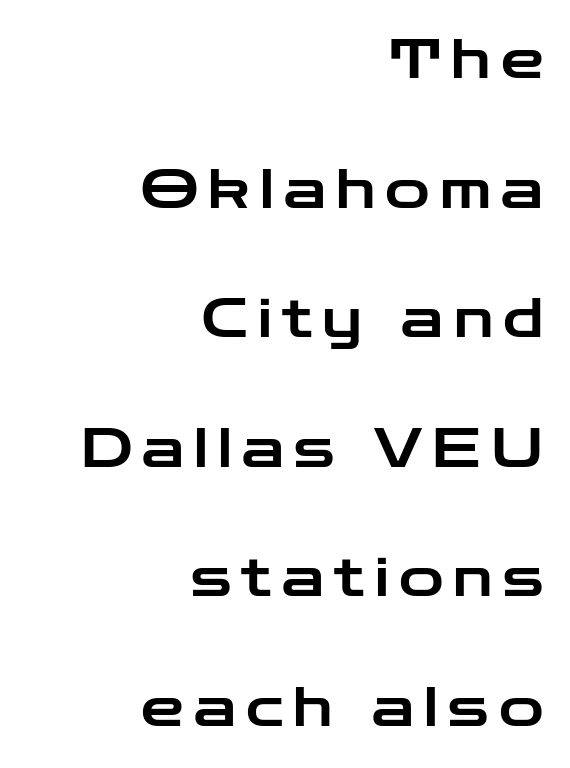
The image shows 54 px wide sans-serif type, upright; set right-aligned, loose line spacing (2.4x), not underlined; low stroke contrast and a medium x-height.
